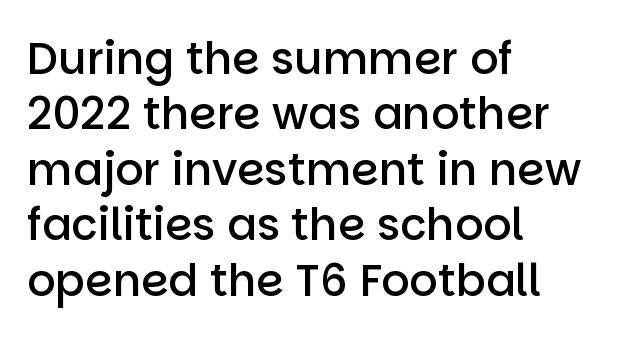
{"serif": "no", "italic": "no", "bold": "semi", "weight": "semibold", "width": "normal", "stroke_contrast": "low", "x_height": "large", "monospaced": "no", "underline": "no", "align": "left", "line_spacing": "normal", "line_spacing_ratio": 1.26, "letter_spacing": "normal", "letter_spacing_em": 0.0, "glyph_px": 44}
